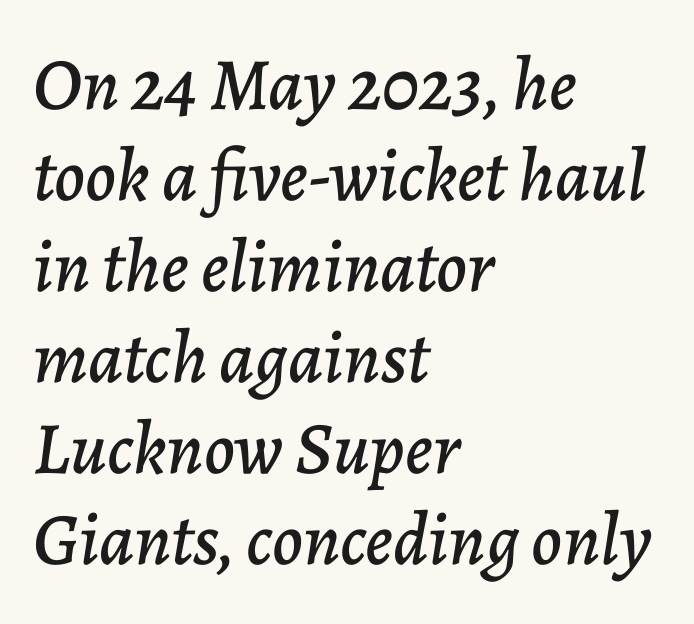
The image shows 74 px text type, italic (leaning right); set left-aligned, line spacing 1.23x, normal letter spacing, not underlined; low stroke contrast and a medium x-height.
